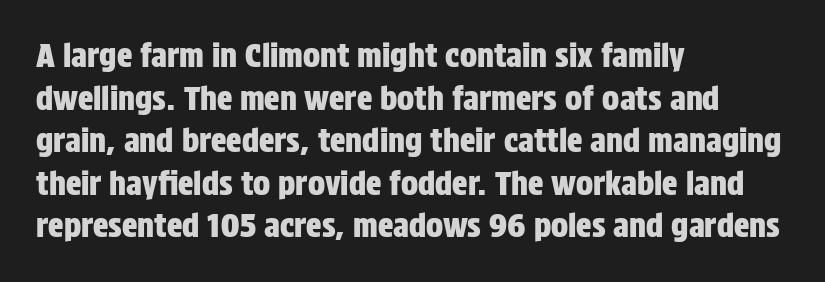
{"serif": "no", "italic": "no", "width": "condensed", "stroke_contrast": "low", "x_height": "large", "monospaced": "no", "underline": "no", "align": "left", "line_spacing": "normal", "line_spacing_ratio": 1.33, "letter_spacing": "normal", "letter_spacing_em": 0.0, "glyph_px": 32}
